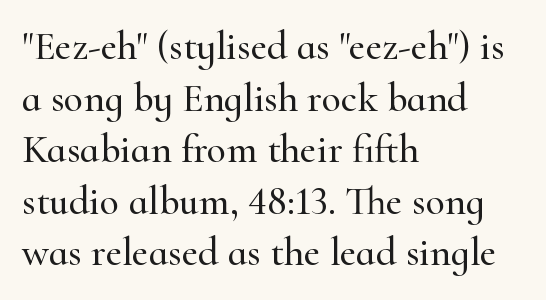
The image shows 40 px serif type, upright; set left-aligned, normal line spacing (1.29x), normal letter spacing, not underlined; high stroke contrast and a small x-height.
